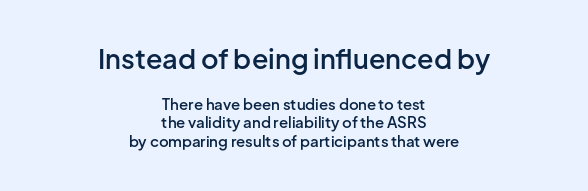
The image shows 27 px text type, upright; set centered, line spacing 1.21x, normal letter spacing, not underlined; the first (top) block is 1.8x larger.
